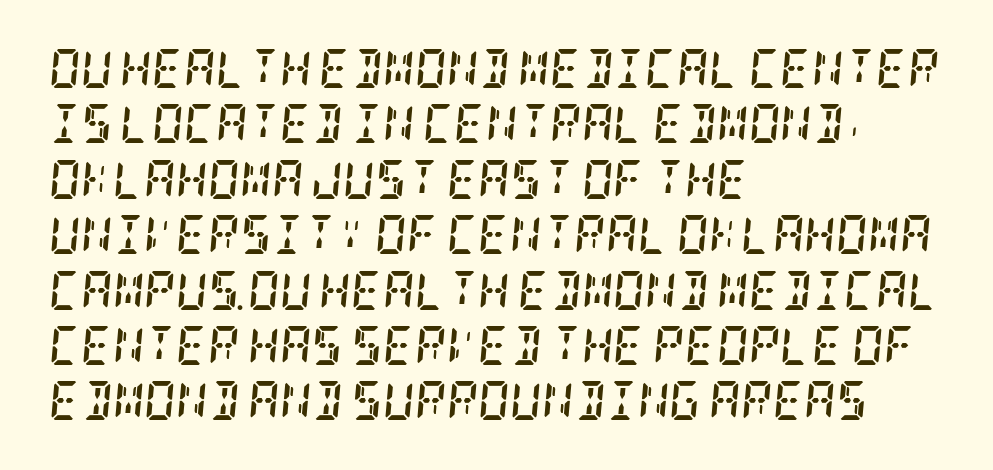
The image shows 39 px semibold, condensed serif type, italic (leaning right); set left-aligned, normal line spacing (1.42x), normal letter spacing, not underlined; low stroke contrast and a large x-height.
